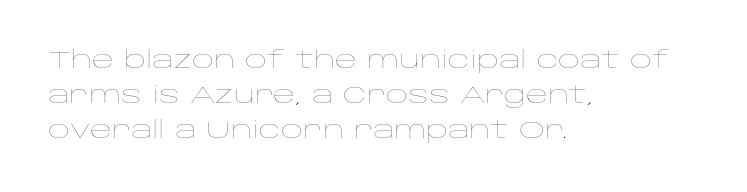
Q: Is the text bold? A: No.
Q: Is the text italic (slanted)? A: No, it is upright.
Q: Is the text underlined? A: No.
Q: How is the paragraph aligned? A: Left-aligned.
Q: Is the spacing between letters normal or unusually wide? A: Normal.
Q: Is the spacing between lines tight, normal or loose? A: Normal.
